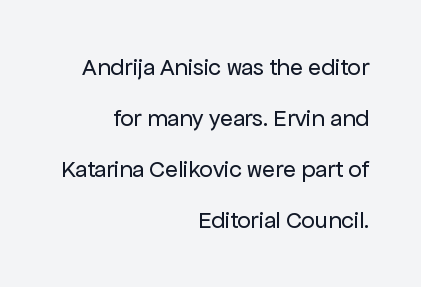
The image shows 24 px text type, upright; set right-aligned, loose line spacing (2.12x), normal letter spacing, not underlined.
